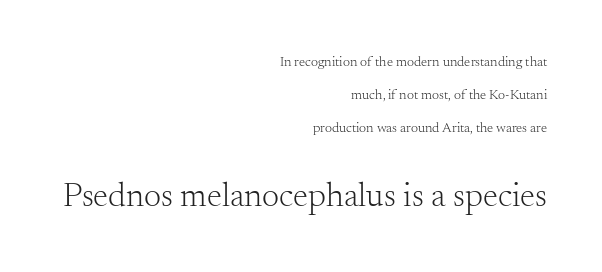
The image shows 34 px light serif type, upright; set right-aligned, loose line spacing (2.36x), normal letter spacing, not underlined; the second (bottom) block is 2.43x larger; medium stroke contrast and a small x-height.
